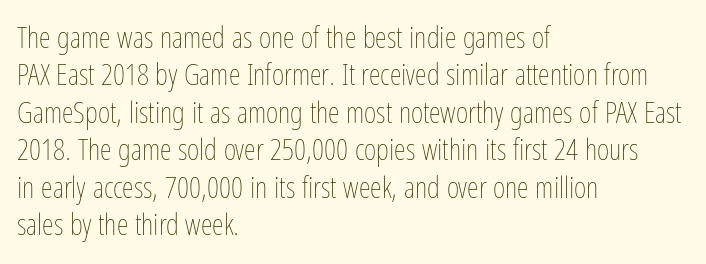
{"italic": "no", "bold": "no", "weight": "thin", "width": "condensed", "stroke_contrast": "low", "x_height": "medium", "monospaced": "no", "underline": "no", "align": "left", "line_spacing": "normal", "line_spacing_ratio": 1.25, "letter_spacing": "normal", "letter_spacing_em": 0.0, "glyph_px": 30}
